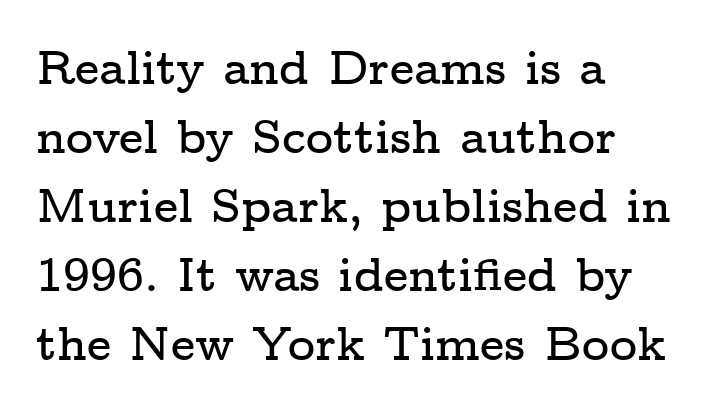
Q: Is the text italic (slanted)? A: No, it is upright.
Q: Is the typeface a serif or a sans-serif typeface? A: Serif.
Q: Is the text underlined? A: No.
Q: How is the paragraph aligned? A: Left-aligned.
Q: Is the spacing between letters normal or unusually wide? A: Normal.
Q: Is the spacing between lines tight, normal or loose? A: Normal.
Q: Width (condensed, normal, or wide)? A: Wide.
Q: Stroke contrast? A: Low.
Q: x-height? A: Medium.
Q: Monospaced? A: No.
